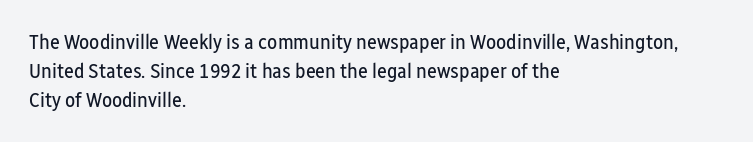
{"italic": "no", "bold": "no", "underline": "no", "align": "left", "line_spacing": "normal", "line_spacing_ratio": 1.38, "letter_spacing": "normal", "letter_spacing_em": 0.0, "glyph_px": 21}
